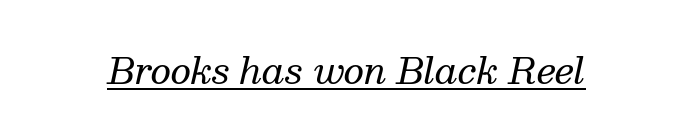
{"serif": "yes", "italic": "yes", "lean": "right", "slant_degrees": 13, "bold": "no", "weight": "regular", "width": "normal", "stroke_contrast": "medium", "x_height": "medium", "monospaced": "no", "underline": "yes", "letter_spacing": "normal", "letter_spacing_em": 0.0, "glyph_px": 36}
